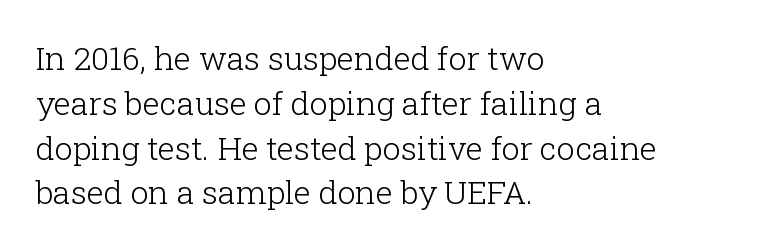
{"serif": "yes", "italic": "no", "bold": "no", "weight": "light", "width": "normal", "stroke_contrast": "low", "x_height": "medium", "monospaced": "no", "underline": "no", "align": "left", "line_spacing": "normal", "line_spacing_ratio": 1.4, "letter_spacing": "normal", "letter_spacing_em": 0.0, "glyph_px": 32}
